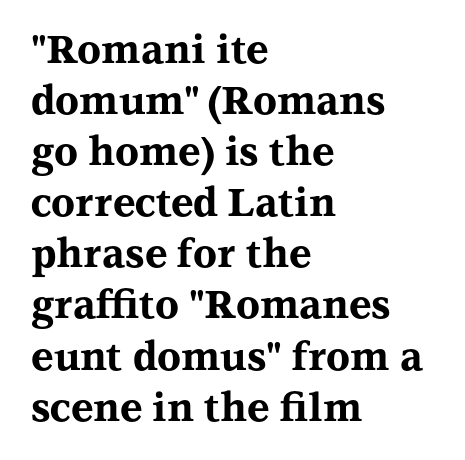
The letterforms sit shoulder to shoulder at normal distance. If you drew a line through each stem, it would be perfectly vertical. The rendering shows small feet on the letterforms — a serif design. Does the copy run flush right? No — it runs flush left.
